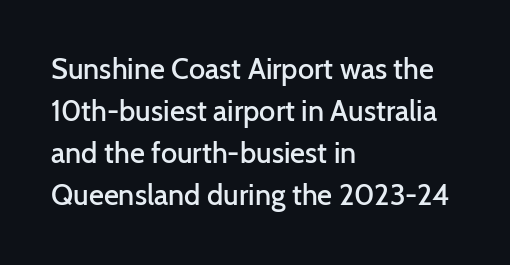
{"serif": "no", "italic": "no", "bold": "semi", "weight": "semibold", "width": "normal", "stroke_contrast": "low", "x_height": "medium", "monospaced": "no", "underline": "no", "align": "left", "line_spacing": "normal", "line_spacing_ratio": 1.45, "letter_spacing": "normal", "letter_spacing_em": 0.0, "glyph_px": 29}
